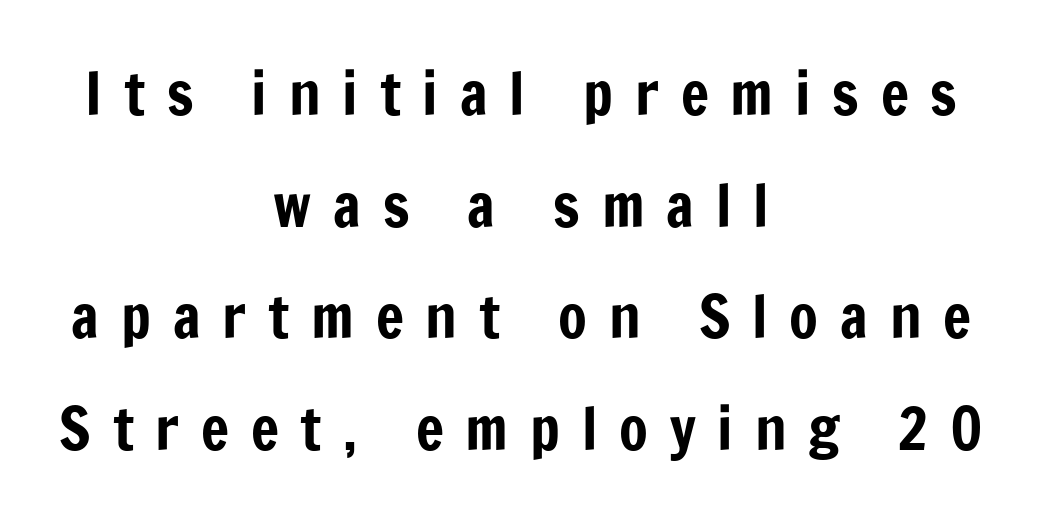
The paragraph has two soft edges and a firm central axis. Unlike a traditional serif, this face leaves its strokes unadorned. Look at the tracking — it's clearly loosened, letters drifting apart. Glance below the letters and you will spot only blank space.
